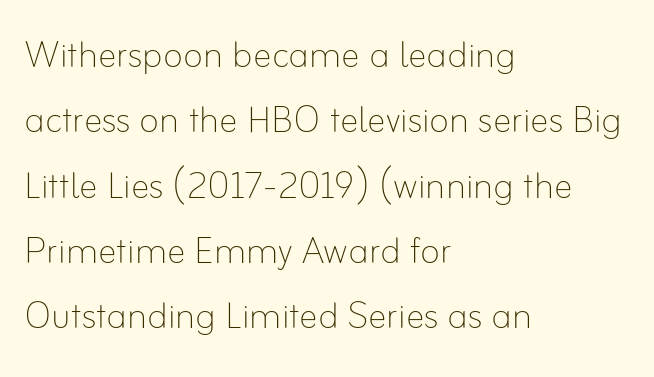
Q: Is the text bold? A: No.
Q: Is the text italic (slanted)? A: No, it is upright.
Q: Is the text underlined? A: No.
Q: How is the paragraph aligned? A: Left-aligned.
Q: Is the spacing between letters normal or unusually wide? A: Normal.
Q: Is the spacing between lines tight, normal or loose? A: Normal.
Q: Width (condensed, normal, or wide)? A: Normal.
Q: Stroke contrast? A: Low.
Q: x-height? A: Small.
Q: Monospaced? A: No.
